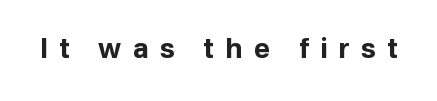
Q: Is the text bold? A: Yes.
Q: Is the text italic (slanted)? A: No, it is upright.
Q: Is the typeface a serif or a sans-serif typeface? A: Sans-serif.
Q: Is the text underlined? A: No.
Q: Is the spacing between letters normal or unusually wide? A: Unusually wide.
Q: Width (condensed, normal, or wide)? A: Normal.
Q: Stroke contrast? A: Low.
Q: x-height? A: Medium.
Q: Monospaced? A: No.
